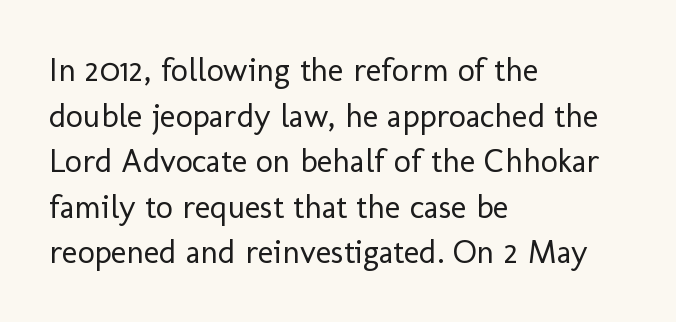
Q: Is the text bold? A: No.
Q: Is the text italic (slanted)? A: No, it is upright.
Q: Is the typeface a serif or a sans-serif typeface? A: Sans-serif.
Q: Is the text underlined? A: No.
Q: How is the paragraph aligned? A: Left-aligned.
Q: Is the spacing between letters normal or unusually wide? A: Normal.
Q: Is the spacing between lines tight, normal or loose? A: Normal.
Q: Width (condensed, normal, or wide)? A: Normal.
Q: Stroke contrast? A: Low.
Q: x-height? A: Medium.
Q: Monospaced? A: No.
